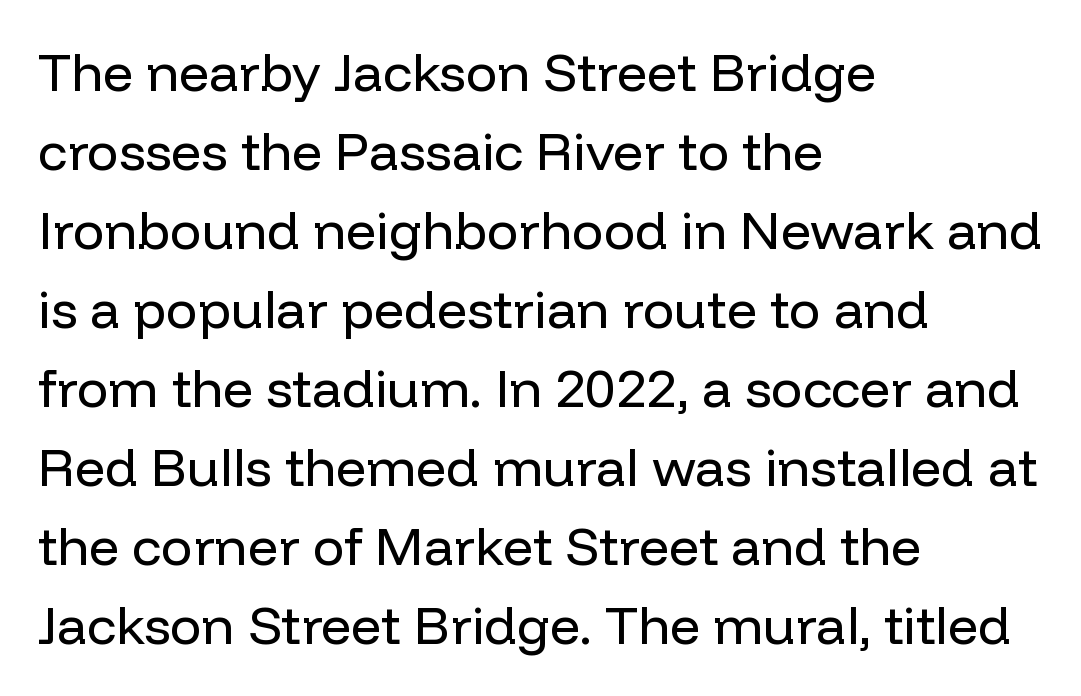
{"serif": "no", "italic": "no", "bold": "no", "weight": "regular", "width": "normal", "stroke_contrast": "low", "x_height": "medium", "monospaced": "no", "underline": "no", "align": "left", "line_spacing": "normal", "line_spacing_ratio": 1.49, "letter_spacing": "normal", "letter_spacing_em": 0.0, "glyph_px": 53}
